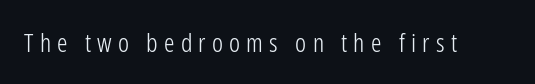
This is the regular roman posture of the typeface. This sample uses expanded letter spacing, leaving extra air between glyphs. No word sits above an underline. Ink coverage per letter is moderate at most.
